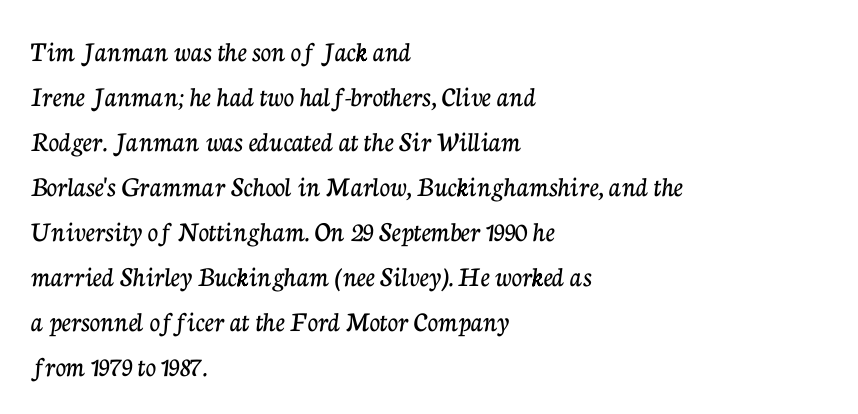
{"serif": "yes", "width": "normal", "stroke_contrast": "low", "x_height": "medium", "monospaced": "no", "underline": "no", "align": "left", "line_spacing": "normal", "line_spacing_ratio": 1.55, "letter_spacing": "normal", "letter_spacing_em": 0.0, "glyph_px": 29}
